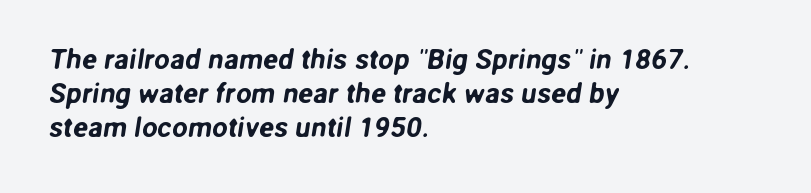
Q: Is the typeface a serif or a sans-serif typeface? A: Sans-serif.
Q: Is the text underlined? A: No.
Q: How is the paragraph aligned? A: Left-aligned.
Q: Is the spacing between letters normal or unusually wide? A: Normal.
Q: Width (condensed, normal, or wide)? A: Normal.
Q: Stroke contrast? A: Low.
Q: x-height? A: Medium.
Q: Monospaced? A: No.
